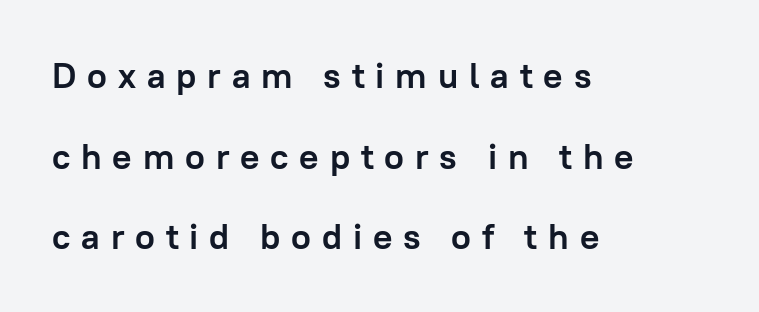
Heavy-handed strokes throughout: this text is bold. The vertical gap from one line to the next is large. Ordinary non-slanted type is in use. The typesetter chose a ragged-right arrangement here. Tracking value appears strongly positive — letters spread wide. Serifs: no, the terminals of the letterforms are clean.
